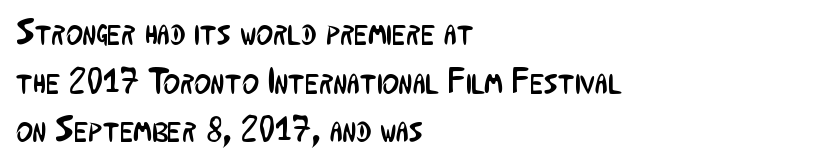
The image shows 36 px regular-weight, condensed sans-serif type, upright; set left-aligned, normal line spacing (1.35x), normal letter spacing, not underlined; low stroke contrast and a medium x-height.
